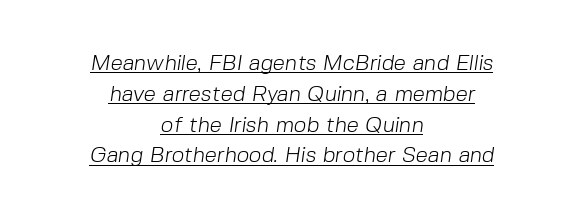
Q: Is the text bold? A: No.
Q: Is the text underlined? A: Yes.
Q: How is the paragraph aligned? A: Centered.
Q: Is the spacing between letters normal or unusually wide? A: Normal.
Q: Is the spacing between lines tight, normal or loose? A: Normal.
